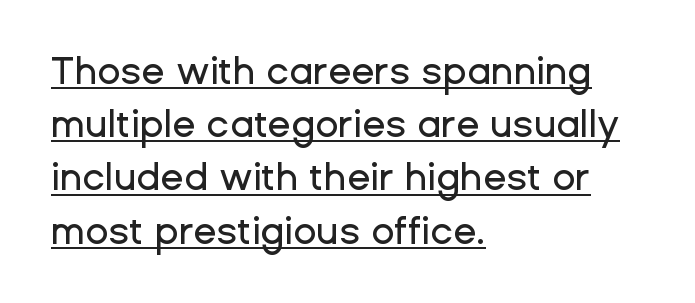
Unlike italic type, these characters show no tilt at all. Line starts are locked; line ends wander. Underline: present. Notice how descenders clear the ascenders below comfortably — that's standard leading.
